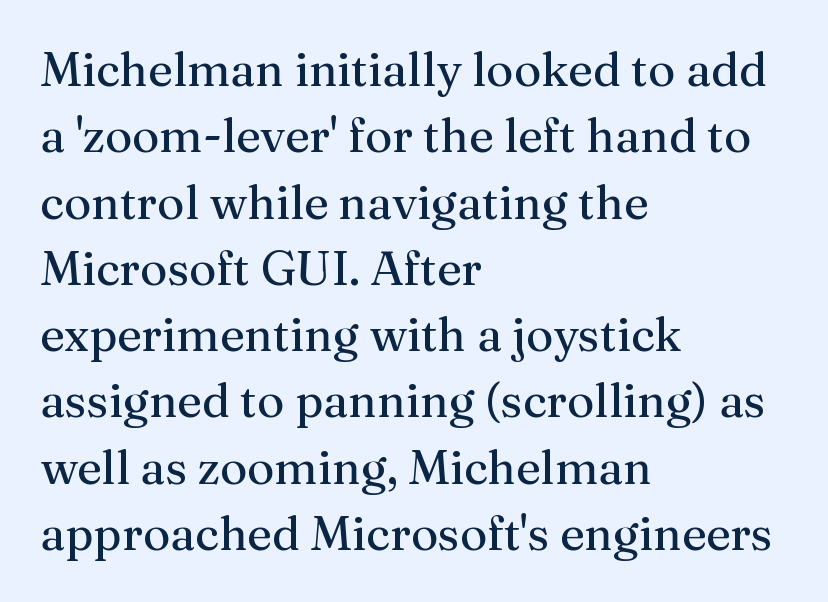
{"serif": "yes", "italic": "no", "bold": "no", "weight": "regular", "width": "normal", "stroke_contrast": "medium", "x_height": "medium", "monospaced": "no", "underline": "no", "align": "left", "line_spacing": "normal", "line_spacing_ratio": 1.41, "letter_spacing": "normal", "letter_spacing_em": 0.0, "glyph_px": 47}
